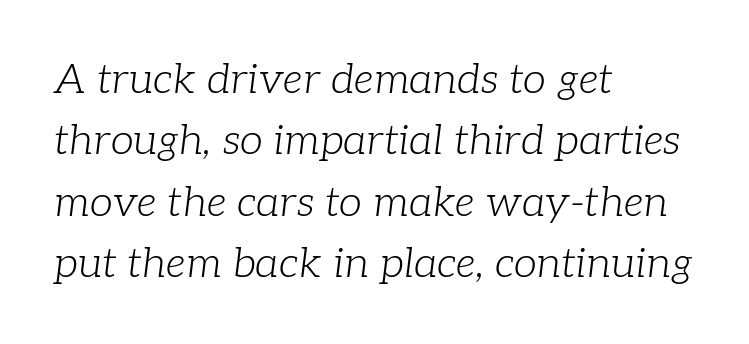
{"serif": "yes", "italic": "yes", "lean": "right", "slant_degrees": 7, "bold": "no", "weight": "light", "width": "normal", "stroke_contrast": "low", "x_height": "medium", "monospaced": "no", "underline": "no", "align": "left", "line_spacing": "normal", "line_spacing_ratio": 1.46, "letter_spacing": "normal", "letter_spacing_em": 0.0, "glyph_px": 42}
